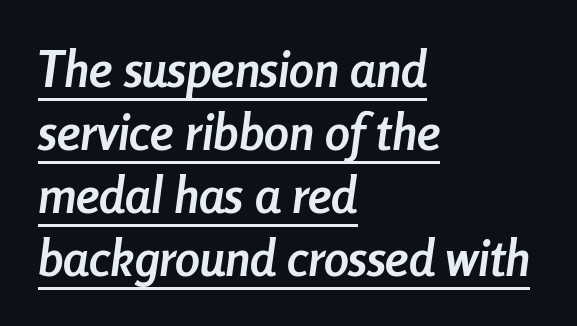
The image shows 50 px semibold, condensed type, italic (leaning right); set left-aligned, normal line spacing (1.26x), normal letter spacing, underlined; low stroke contrast and a medium x-height.
